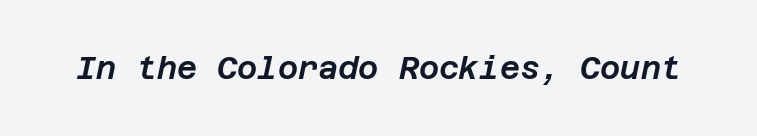
{"italic": "yes", "lean": "right", "slant_degrees": 12, "width": "normal", "stroke_contrast": "low", "x_height": "large", "underline": "no", "letter_spacing": "normal", "letter_spacing_em": 0.0, "glyph_px": 31}
